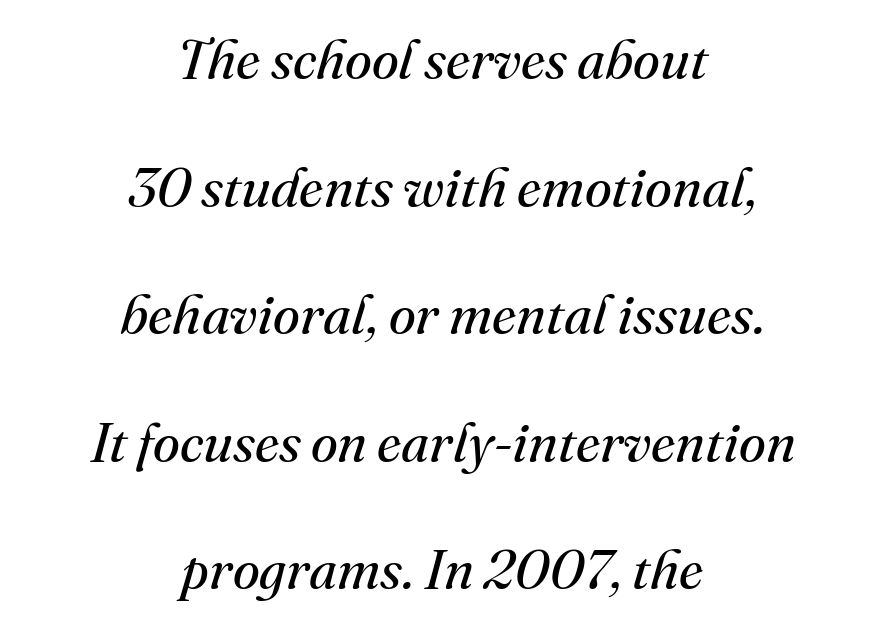
The font is comparable to plain body text, perhaps lighter. Is the block centered? Yes — each line is placed symmetrically about the middle. Spacing verdict: proportional, widths tailored to each character. Type without underlining. Short note: letters normally spaced.
